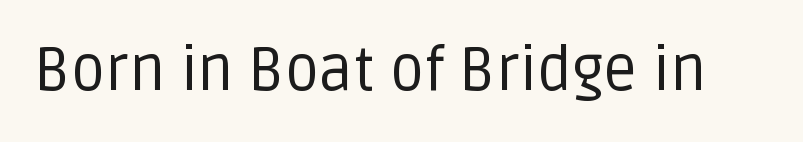
Proportional: the letters do not fall into vertical columns. The typeface chosen for these lines omits serifs. The font is comparable to plain body text, perhaps lighter. The lettering holds an erect, upright posture throughout. In terms of letterspacing, this is plain default setting. The baseline area is clear.
